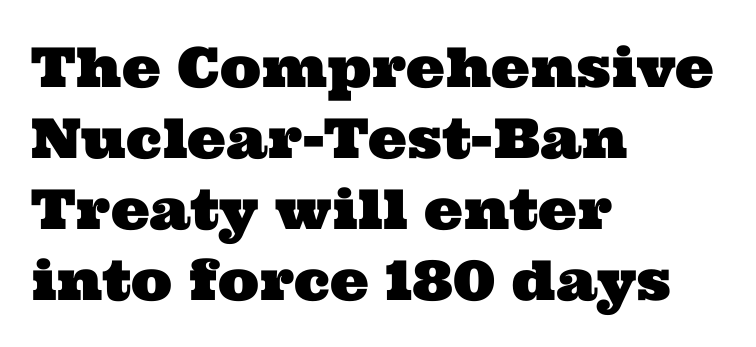
The image shows 55 px wide serif type; set left-aligned, normal line spacing (1.29x), normal letter spacing, not underlined; medium stroke contrast and a medium x-height.
